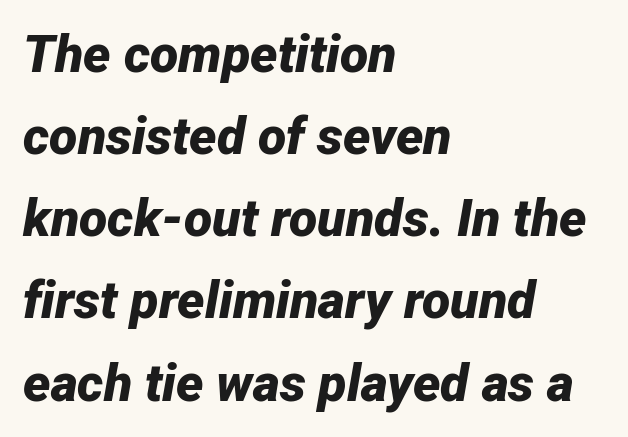
The image shows 52 px bold type, italic (leaning right); set left-aligned, normal line spacing (1.58x), normal letter spacing, not underlined; low stroke contrast and a medium x-height.
